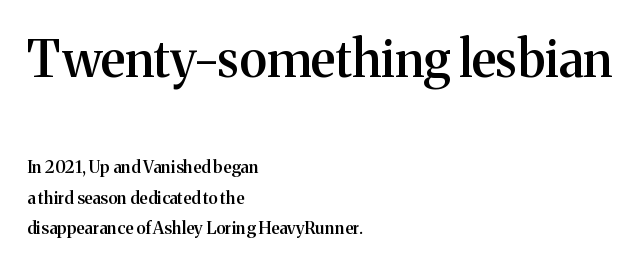
{"serif": "yes", "italic": "no", "bold": "semi", "weight": "semibold", "width": "normal", "stroke_contrast": "medium", "x_height": "medium", "monospaced": "no", "underline": "no", "align": "left", "line_spacing_ratio": 1.79, "letter_spacing": "normal", "letter_spacing_em": 0.0, "larger_block": "first", "size_ratio": 2.94, "glyph_px": 50}
